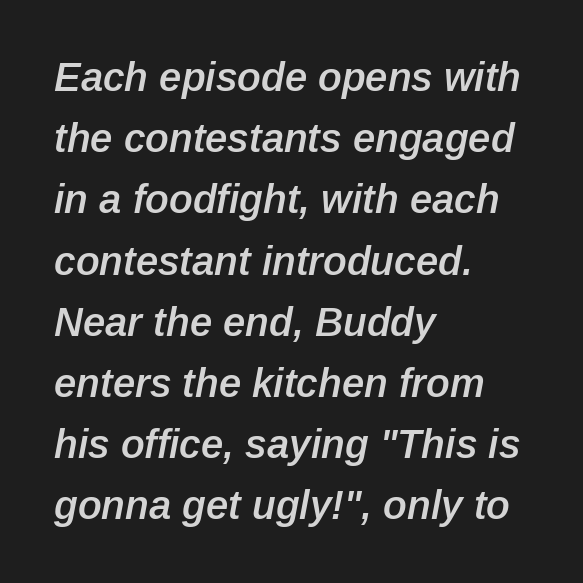
Q: Is the text bold? A: Semi-bold.
Q: Is the text italic (slanted)? A: Yes, it leans right by about 12 degrees.
Q: Is the text underlined? A: No.
Q: How is the paragraph aligned? A: Left-aligned.
Q: Is the spacing between letters normal or unusually wide? A: Normal.
Q: Is the spacing between lines tight, normal or loose? A: Normal.
Q: Width (condensed, normal, or wide)? A: Normal.
Q: Stroke contrast? A: Low.
Q: x-height? A: Medium.
Q: Monospaced? A: No.
